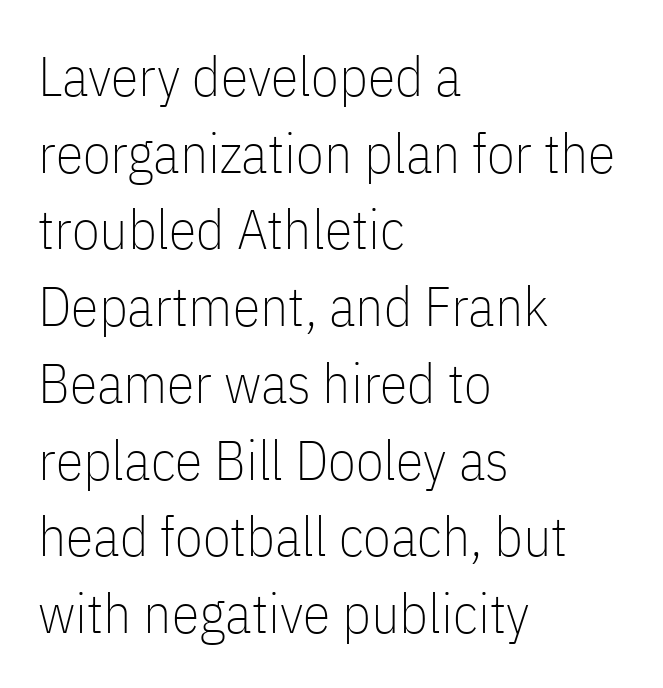
The area under the type is left untouched. Stroke mass is kept to a normal reading level or below. Students, note that the glyphs here touch the page at normal intervals. Notice how descenders clear the ascenders below comfortably — that's standard leading. The rendering shows plain stroke endings on the letterforms — a sans-serif design.
